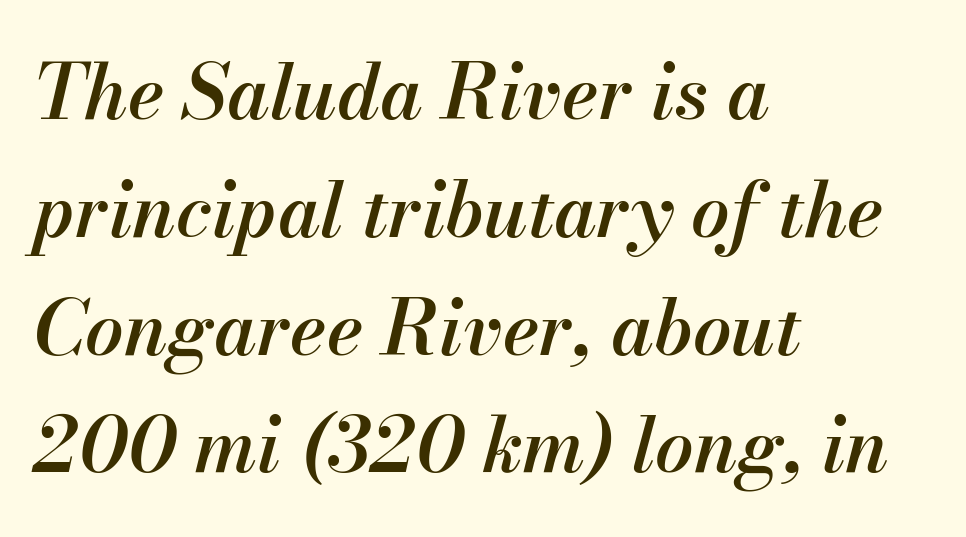
A clean baseline with only descenders dipping below it. Weight: semibold (demi). The rendering uses natural spacing where letterforms have individual widths. Does the lettering tilt? It does — this is italic.
